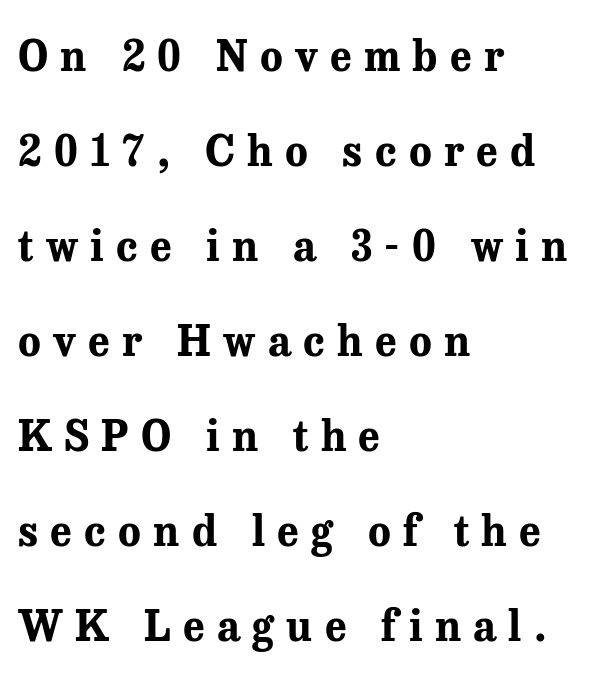
Serifs: yes, visible at the terminals of the letterforms. The block of text is sparse from top to bottom, with ample space between rows. Each word looks stretched out because of the extra space between its letters. Left-aligned paragraph, ragged on the right.
